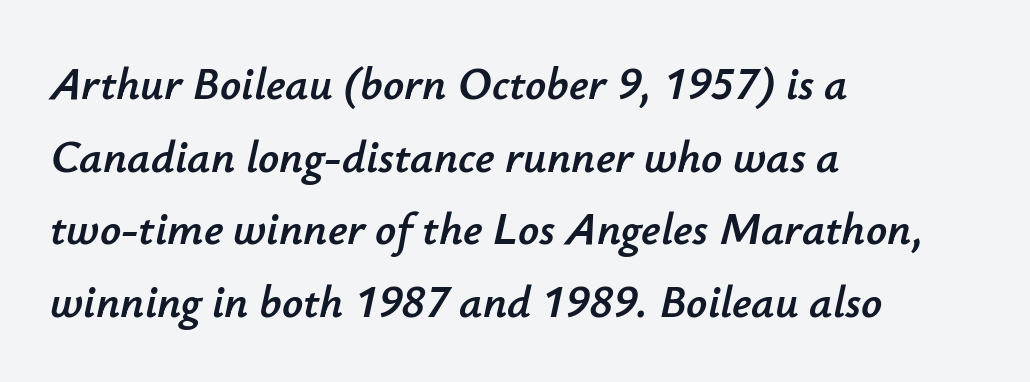
The rag falls on the right side of this text block. If you drew a line through each stem, it would be angled. Look at the tracking — it's just the regular setting, nothing added. The baseline area is clear. Students, observe: this is what conventionally led text looks like. The letters advance in unequal steps, a hallmark of proportional type.
